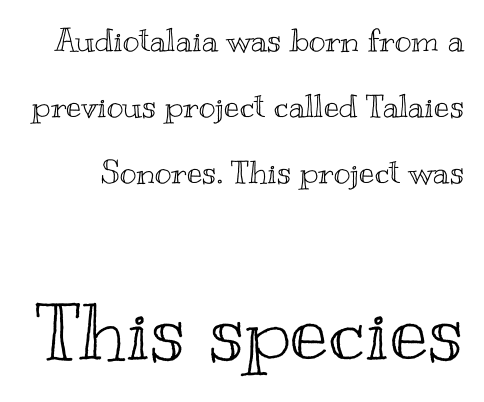
The image shows 80 px wide type, upright; set loose line spacing (2.06x), normal letter spacing, not underlined; the second (bottom) block is 2.5x larger; a small x-height.
